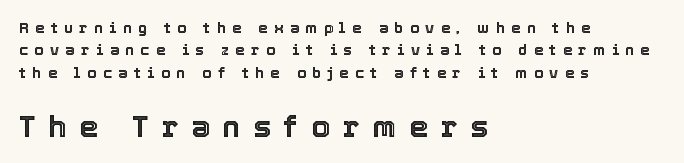
{"italic": "no", "width": "normal", "x_height": "medium", "monospaced": "no", "underline": "no", "align": "left", "line_spacing": "normal", "line_spacing_ratio": 1.49, "letter_spacing": "wide", "letter_spacing_em": 0.42, "larger_block": "second", "size_ratio": 2.0, "glyph_px": 30}
